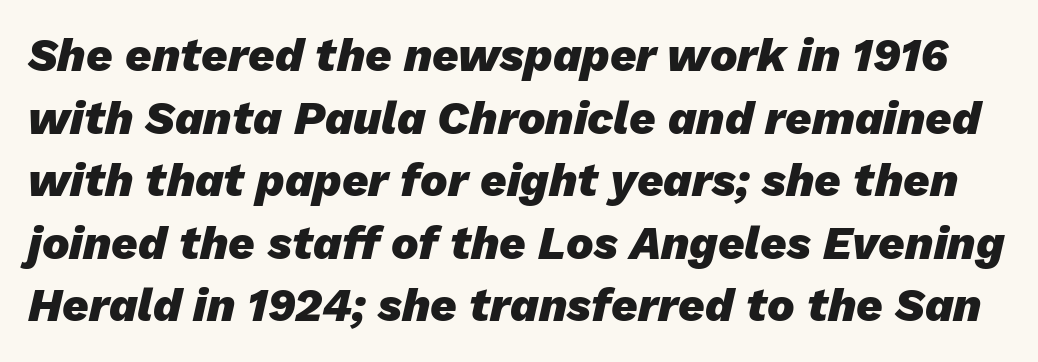
The image shows 46 px heavy type, italic (leaning right); set normal line spacing (1.36x), normal letter spacing, not underlined; low stroke contrast and a medium x-height.
